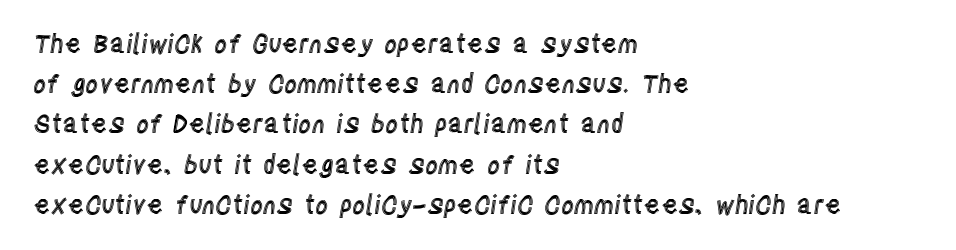
Spacing between characters is what you'd get straight out of the box. Unmarked baselines from the first word to the last. Typeset ragged right — the left edge is the straight one.
